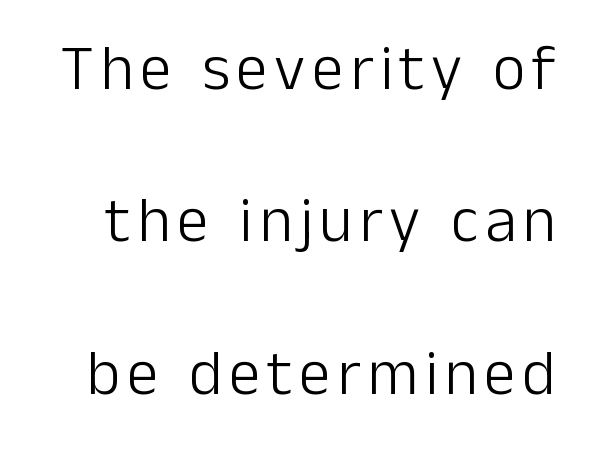
The image shows 64 px light sans-serif type, upright; set loose line spacing (2.38x), not underlined; low stroke contrast and a medium x-height.
